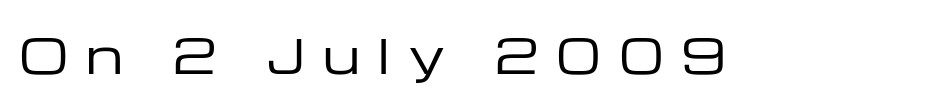
Character widths vary here, with narrow letters taking less room than wide ones. It's the straight-up-and-down kind of type. The horizontal fit of the characters is loose and conspicuously gappy. No feet cap the strokes, marking this as sans-serif type. Has an underline been added? It has not.
